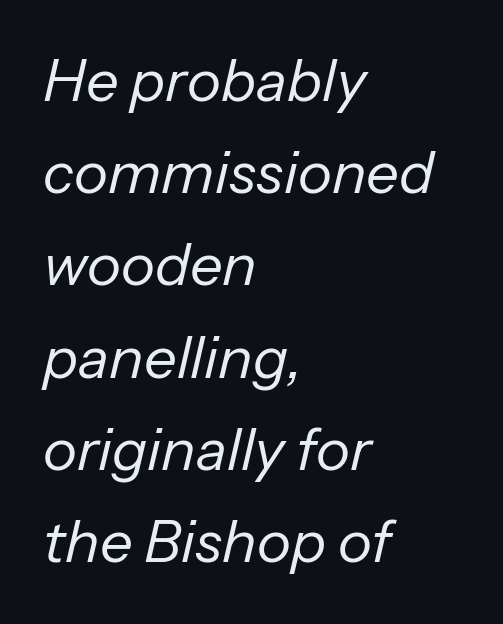
Unbolded letterforms with no extra heft. Here the designer chose a conventional face with non-uniform glyph widths. Alignment: flush left. Designer's note — italics engaged. The type is set solid horizontally, with unmodified tracking.
